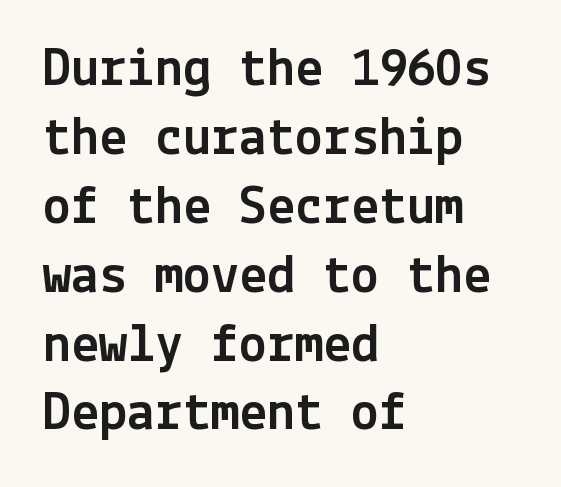
The image shows 56 px sans-serif type, upright; set left-aligned, line spacing 1.23x, normal letter spacing, not underlined; a medium x-height.
